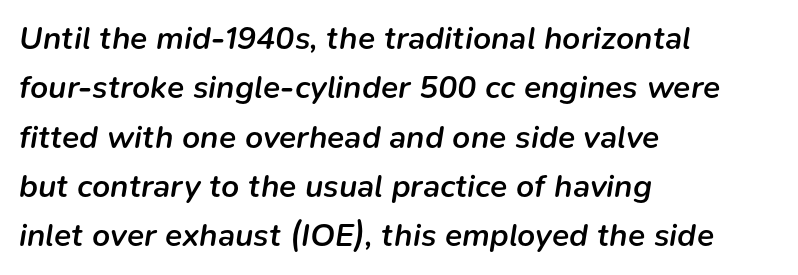
The passage shown leans; its letterforms are oblique. Set as a demibold, roughly 600 on the weight scale. Whoever set this chose a conventional vertical rhythm. Tracking here is standard; glyphs follow each other at the usual distance. Line starts are locked; line ends wander.
